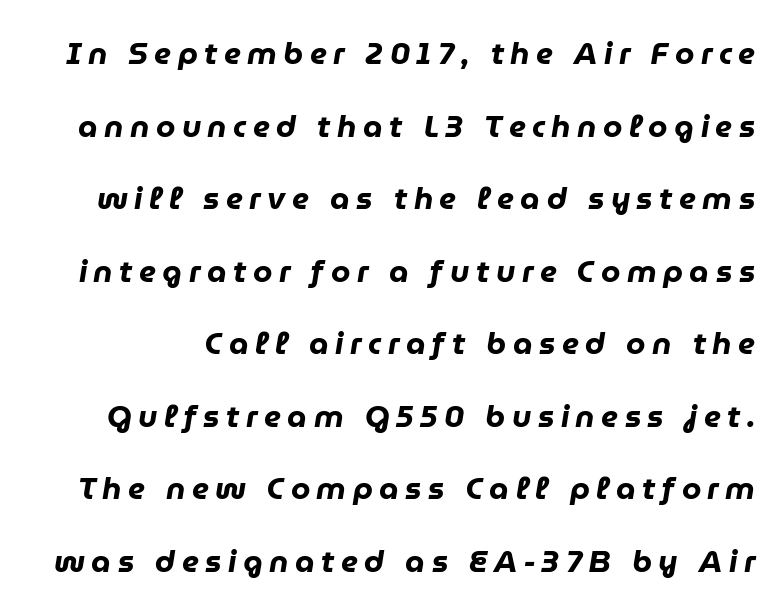
Q: Is the text bold? A: Yes.
Q: Is the text italic (slanted)? A: Yes, it leans right by about 9 degrees.
Q: Is the text underlined? A: No.
Q: Is the spacing between letters normal or unusually wide? A: Unusually wide.
Q: Is the spacing between lines tight, normal or loose? A: Loose.
Q: Width (condensed, normal, or wide)? A: Normal.
Q: Stroke contrast? A: Low.
Q: x-height? A: Medium.
Q: Monospaced? A: No.
